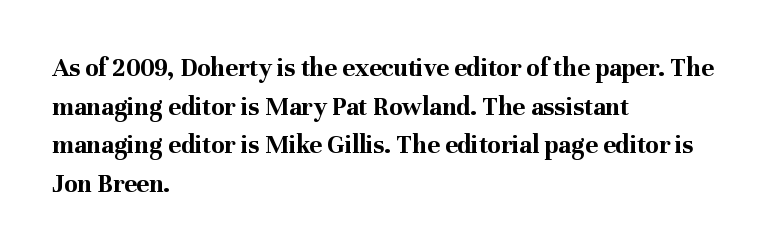
The glyphs are unaccompanied by any horizontal stroke below them. Alignment: flush left. Its strokes are broad and dark, the hallmark of bold type. Designer's note — italics off, roman on.
